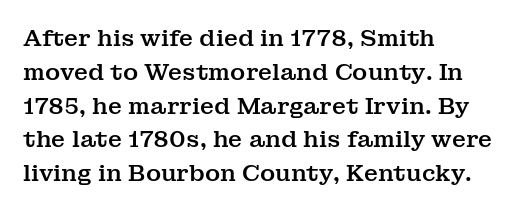
Left-aligned paragraph, ragged on the right. Compared with typical body copy, the letter spacing here is the same. A roman cut, with each character standing at attention. Baseline-to-baseline distance is the conventional proportion of letter height. The string is rendered with underlining switched off.
